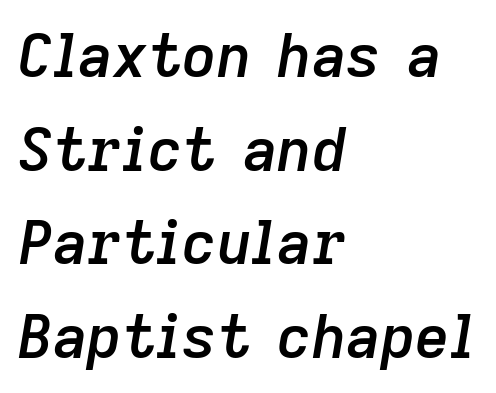
The image shows 60 px semibold type, italic (leaning right); set left-aligned, normal line spacing (1.56x), normal letter spacing, not underlined; low stroke contrast and a medium x-height.
